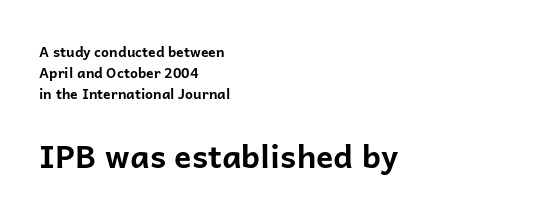
Proportional: the letters do not fall into vertical columns. Heavy, bold letterforms. A student would notice the bottom passage is typeset larger than what precedes it. Regular leading. Letterform terminals end flat and unadorned throughout the passage. Every row of glyphs begins at an identical x-position on the left.
